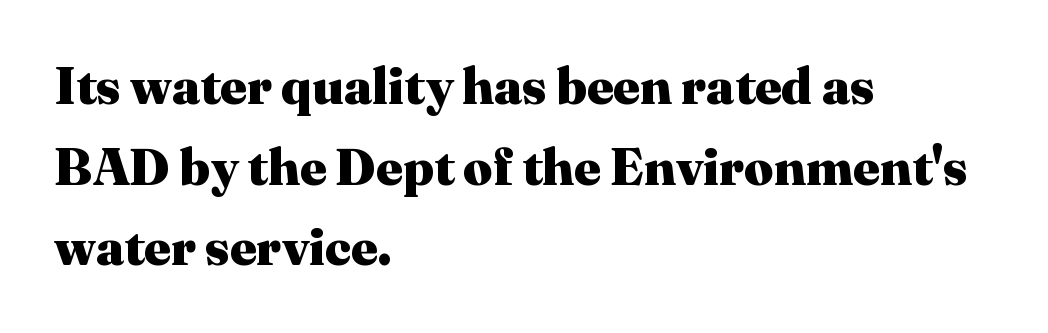
Q: Is the text bold? A: Yes.
Q: Is the text italic (slanted)? A: No, it is upright.
Q: Is the typeface a serif or a sans-serif typeface? A: Serif.
Q: Is the text underlined? A: No.
Q: How is the paragraph aligned? A: Left-aligned.
Q: Is the spacing between letters normal or unusually wide? A: Normal.
Q: Is the spacing between lines tight, normal or loose? A: Normal.
Q: Width (condensed, normal, or wide)? A: Normal.
Q: Stroke contrast? A: Medium.
Q: x-height? A: Medium.
Q: Monospaced? A: No.
